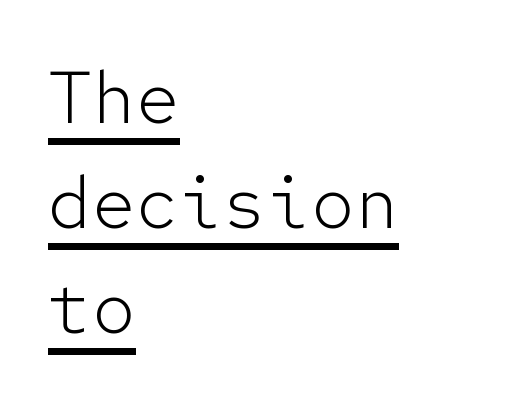
Q: Is the text bold? A: No.
Q: Is the text italic (slanted)? A: No, it is upright.
Q: Is the typeface a serif or a sans-serif typeface? A: Sans-serif.
Q: Is the text underlined? A: Yes.
Q: How is the paragraph aligned? A: Left-aligned.
Q: Is the spacing between letters normal or unusually wide? A: Normal.
Q: Is the spacing between lines tight, normal or loose? A: Normal.
Q: Width (condensed, normal, or wide)? A: Normal.
Q: Stroke contrast? A: Low.
Q: x-height? A: Medium.
Q: Monospaced? A: Yes.
